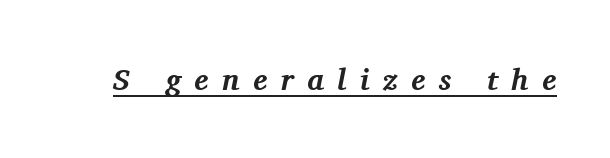
Q: Is the text bold? A: Yes.
Q: Is the text italic (slanted)? A: Yes, it leans right by about 11 degrees.
Q: Is the typeface a serif or a sans-serif typeface? A: Serif.
Q: Is the text underlined? A: Yes.
Q: Is the spacing between letters normal or unusually wide? A: Unusually wide.
Q: Width (condensed, normal, or wide)? A: Normal.
Q: Stroke contrast? A: Medium.
Q: x-height? A: Medium.
Q: Monospaced? A: No.
